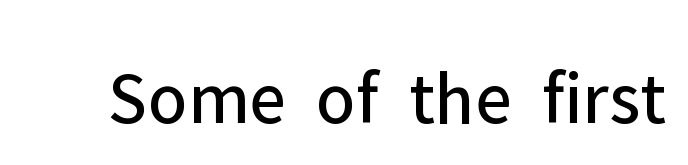
Q: Is the text bold? A: No.
Q: Is the text italic (slanted)? A: No, it is upright.
Q: Is the typeface a serif or a sans-serif typeface? A: Sans-serif.
Q: Is the text underlined? A: No.
Q: Is the spacing between letters normal or unusually wide? A: Normal.
Q: Width (condensed, normal, or wide)? A: Normal.
Q: Stroke contrast? A: Low.
Q: x-height? A: Medium.
Q: Monospaced? A: No.
